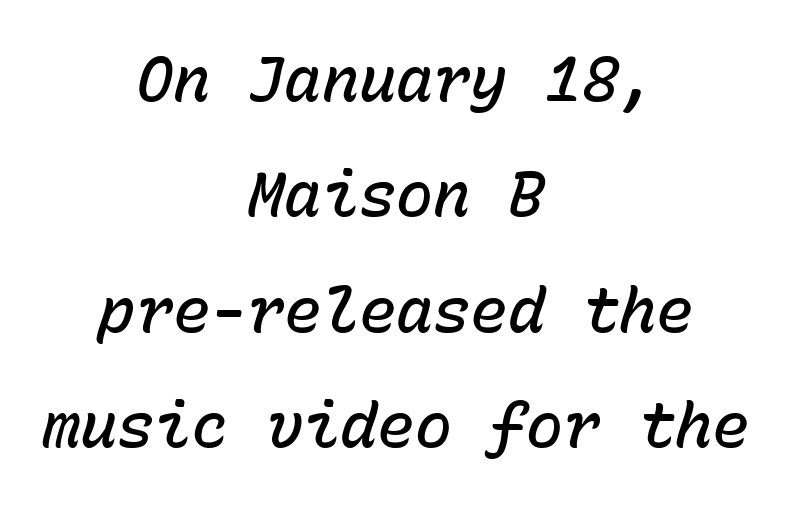
Q: Is the text bold? A: Semi-bold.
Q: Is the text italic (slanted)? A: Yes, it leans right by about 15 degrees.
Q: Is the text underlined? A: No.
Q: How is the paragraph aligned? A: Centered.
Q: Is the spacing between letters normal or unusually wide? A: Normal.
Q: Width (condensed, normal, or wide)? A: Normal.
Q: Stroke contrast? A: Low.
Q: x-height? A: Medium.
Q: Monospaced? A: Yes.
